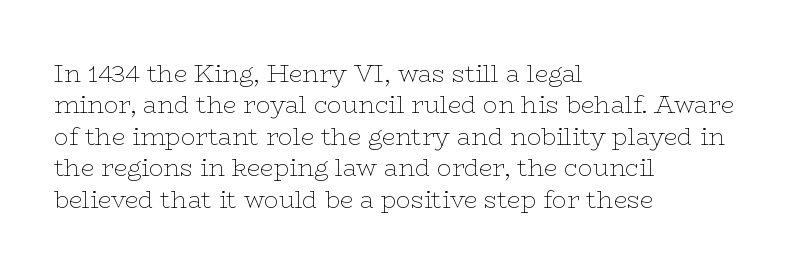
{"italic": "no", "bold": "no", "underline": "no", "align": "left", "line_spacing": "normal", "line_spacing_ratio": 1.31, "letter_spacing": "normal", "letter_spacing_em": 0.0, "glyph_px": 24}
